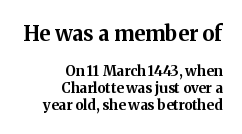
Strong, thick strokes mark this as bold type. The specimen omits any rule beneath the text block's lines. Notice how the stems are strictly vertical — no italics here. In CSS terms this would be text-align: right. Letter spacing: default. Here the first block reads like a headline and the second like body copy.
